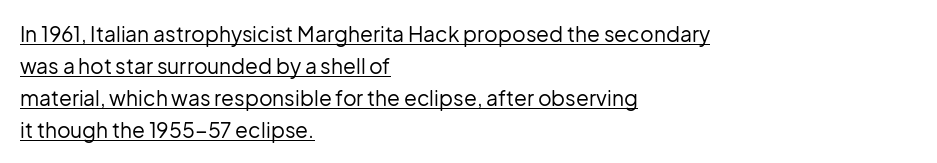
Each new line begins a customary step beneath the previous one. Weight: regular or lighter. The axis of the letterforms is exactly vertical. The text block is weighted toward the left margin, trailing off unevenly rightward. Does a line run under the words? Yes, clearly.
